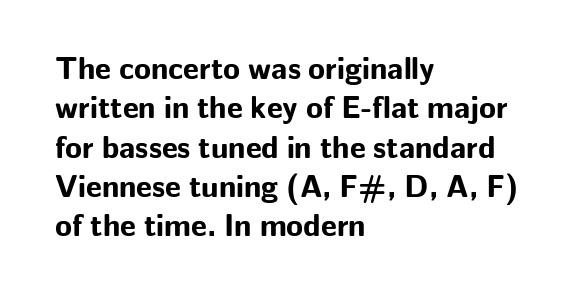
The image shows 31 px bold sans-serif type, upright; set left-aligned, normal line spacing (1.27x), normal letter spacing, not underlined; low stroke contrast and a medium x-height.
